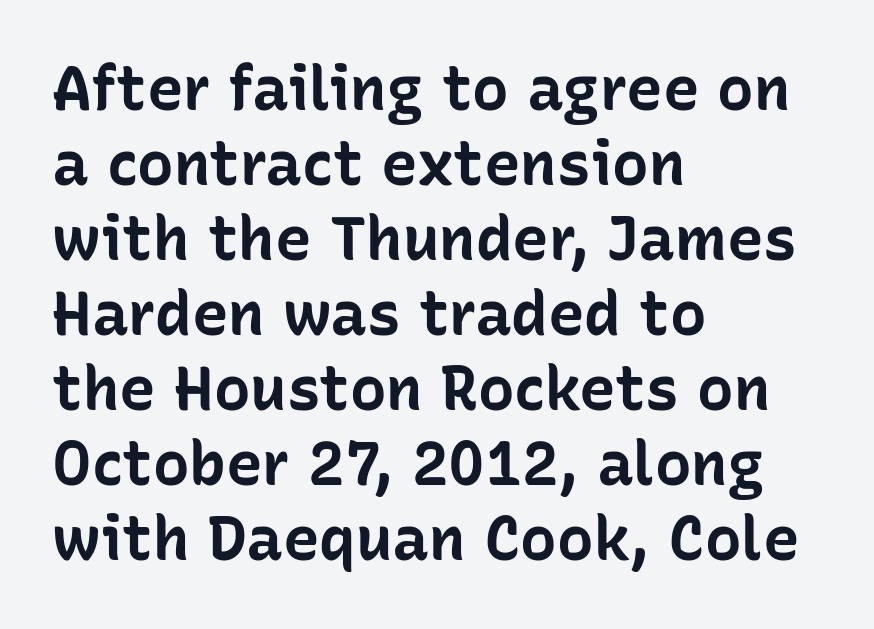
The image shows 61 px bold sans-serif type, upright; set left-aligned, line spacing 1.23x, normal letter spacing, not underlined; low stroke contrast and a medium x-height.
